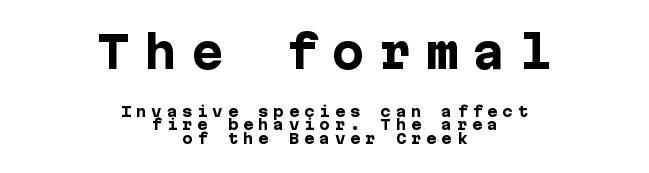
The leading is snug, giving the passage a crowded texture. The space beneath each line is pristine and unruled. The typeface chosen for these lines omits serifs. Tracking value appears strongly positive — letters spread wide. A centered setting, common on invitations and titles, is used for this passage. A roman cut, with each character standing at attention.
